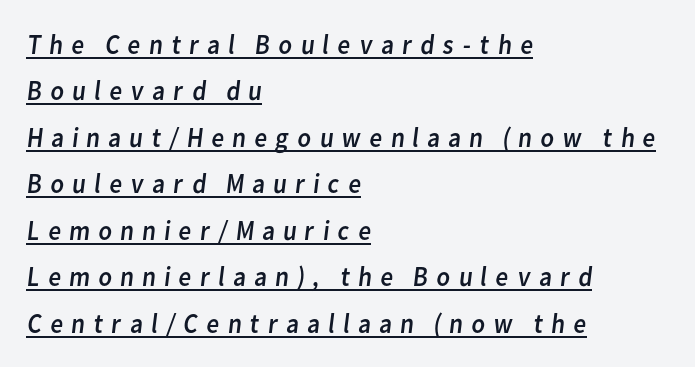
Q: Is the text bold? A: No.
Q: Is the typeface a serif or a sans-serif typeface? A: Sans-serif.
Q: Is the text underlined? A: Yes.
Q: How is the paragraph aligned? A: Left-aligned.
Q: Is the spacing between letters normal or unusually wide? A: Unusually wide.
Q: Is the spacing between lines tight, normal or loose? A: Normal.
Q: Width (condensed, normal, or wide)? A: Normal.
Q: Stroke contrast? A: Low.
Q: x-height? A: Medium.
Q: Monospaced? A: No.
